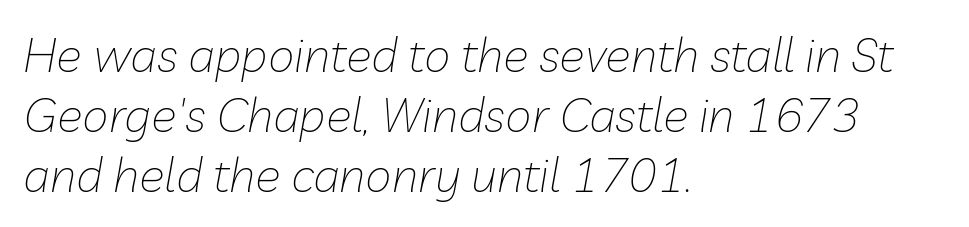
The image shows 48 px thin type, italic (leaning right); set left-aligned, normal line spacing (1.25x), normal letter spacing, not underlined; low stroke contrast and a medium x-height.
